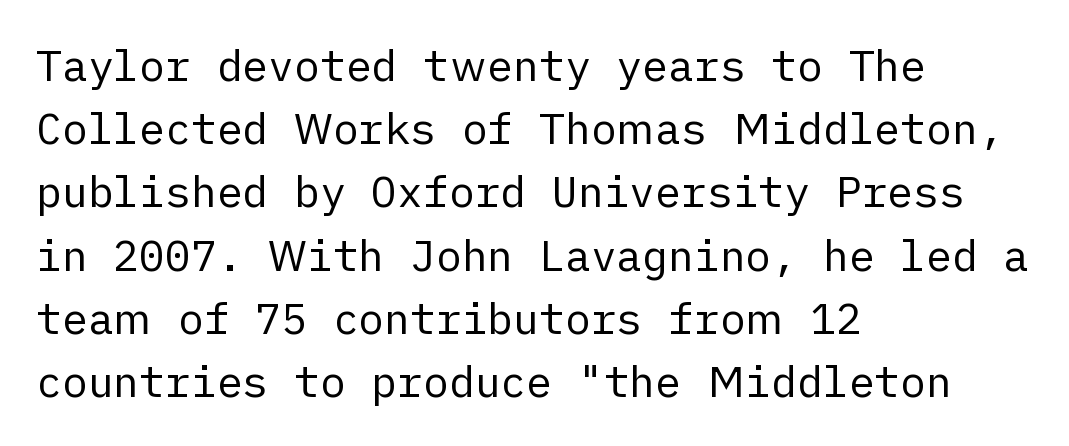
{"serif": "no", "italic": "no", "bold": "no", "weight": "regular", "width": "normal", "stroke_contrast": "low", "x_height": "medium", "underline": "no", "align": "left", "line_spacing": "normal", "line_spacing_ratio": 1.47, "letter_spacing": "normal", "letter_spacing_em": 0.0, "glyph_px": 43}
